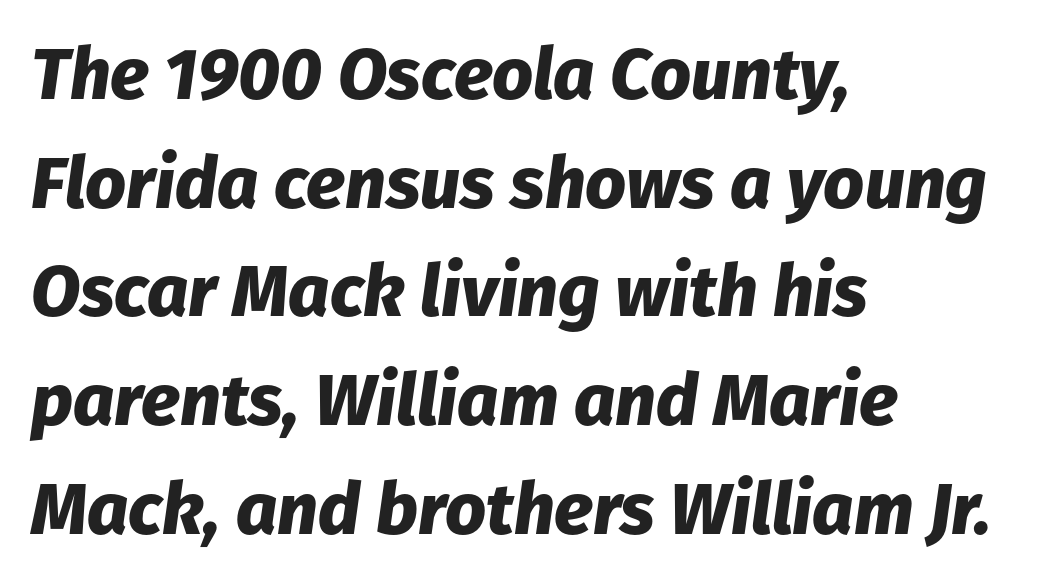
The image shows 72 px heavy type, italic (leaning right); set left-aligned, normal line spacing (1.51x), normal letter spacing, not underlined; low stroke contrast and a medium x-height.
